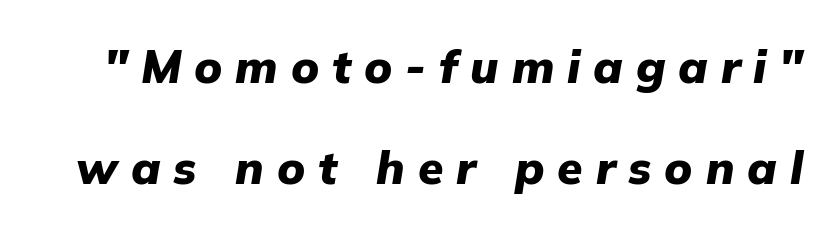
{"italic": "yes", "lean": "right", "slant_degrees": 9, "bold": "yes", "weight": "heavy", "width": "normal", "stroke_contrast": "low", "x_height": "medium", "monospaced": "no", "underline": "no", "line_spacing": "loose", "line_spacing_ratio": 2.2, "letter_spacing": "wide", "letter_spacing_em": 0.28, "glyph_px": 46}
